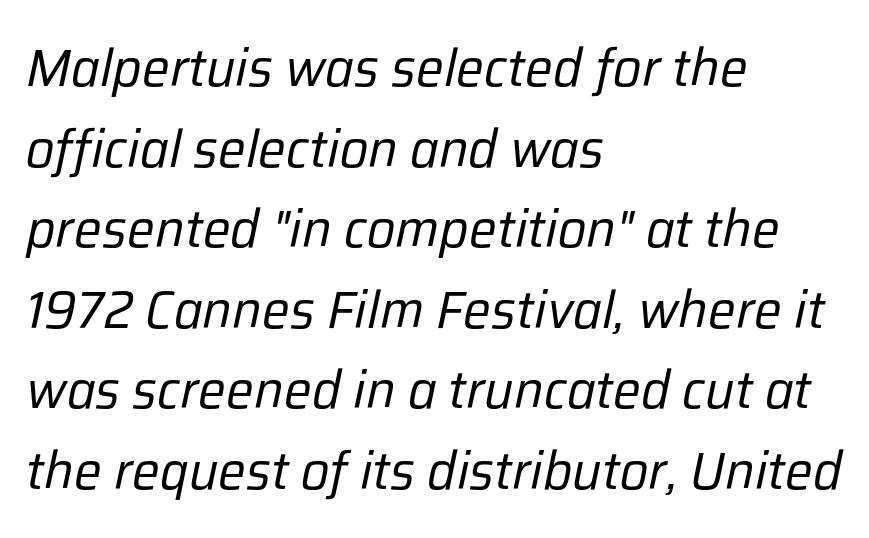
Q: Is the text bold? A: No.
Q: Is the text italic (slanted)? A: Yes, it leans right by about 12 degrees.
Q: Is the text underlined? A: No.
Q: How is the paragraph aligned? A: Left-aligned.
Q: Is the spacing between letters normal or unusually wide? A: Normal.
Q: Is the spacing between lines tight, normal or loose? A: Normal.
Q: Width (condensed, normal, or wide)? A: Normal.
Q: Stroke contrast? A: Low.
Q: x-height? A: Medium.
Q: Monospaced? A: No.
